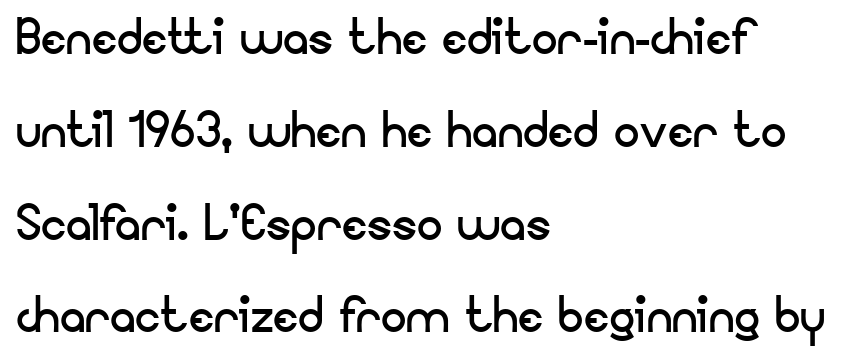
Caption: multi-line text, flush left, ragged right. Is this a fixed-width face? No — the glyphs have proportional, varying widths. The weight tops out at a normal text grade. The gap between lines stays unmarked. Posture: straight, roman, zero tilt.
